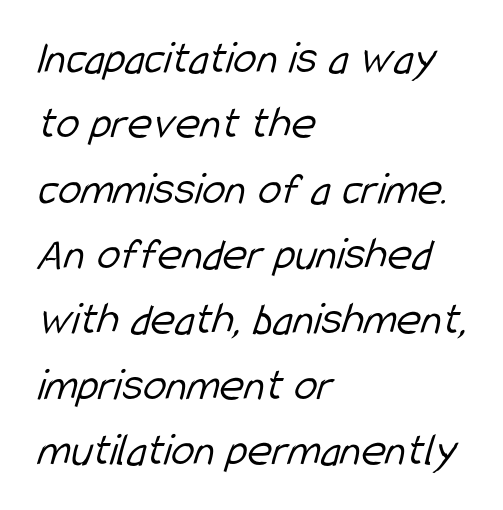
The horizontal fit of the characters is conventional and even. The designer went with a sans here, leaving each stem footless. Anything drawn beneath the words? Only blank space. Casual observation: everything's shoved over to the left. Varying glyph widths throughout — classic text-font behaviour. How would I describe the line gaps? Plain and ordinary.
